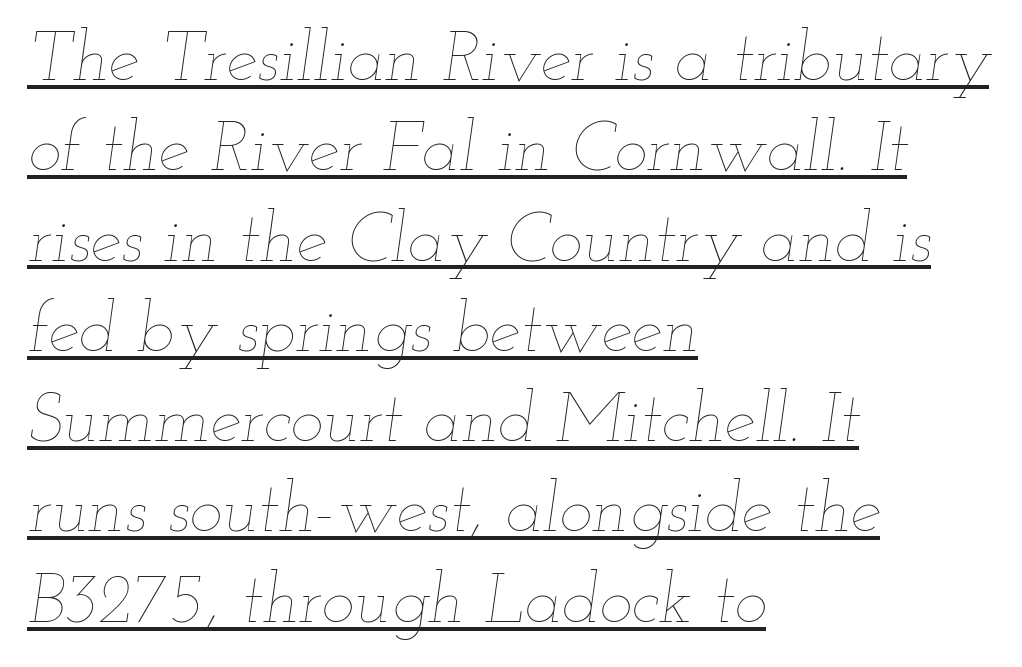
Vertical spacing — default. Caption: lettering with a line underneath. Bold? No — there's no thickening of the strokes. Spacing between characters is what you'd get straight out of the box.
